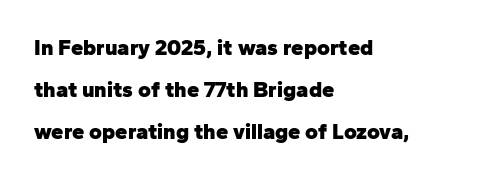
Compared with a centered layout, this one pins lines to the left instead. Ascenders rise straight up at ninety degrees. Heft: maximum for text — a bold. Default kerning and tracking; the words read as compact shapes. Check under the words: just untouched page.
